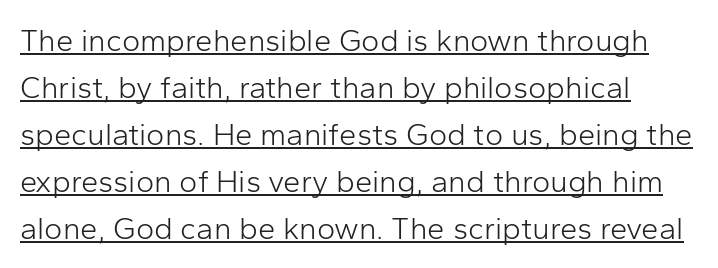
There is no visible air inserted between adjacent glyphs. Has an underline been added? It has. You can tell from the bare stems that sans-serif type was used. These lines were composed using upright roman letters. Vertically, the passage feels balanced, rows spaced as you'd expect.
